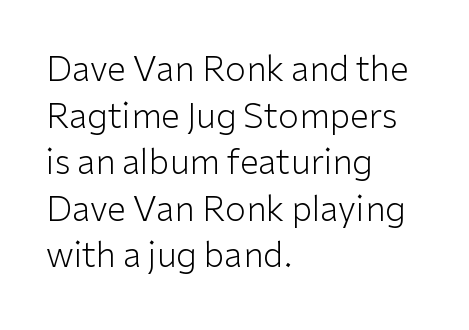
Q: Is the text bold? A: No.
Q: Is the text italic (slanted)? A: No, it is upright.
Q: Is the typeface a serif or a sans-serif typeface? A: Sans-serif.
Q: Is the text underlined? A: No.
Q: How is the paragraph aligned? A: Left-aligned.
Q: Is the spacing between letters normal or unusually wide? A: Normal.
Q: Is the spacing between lines tight, normal or loose? A: Normal.
Q: Width (condensed, normal, or wide)? A: Normal.
Q: Stroke contrast? A: Low.
Q: x-height? A: Medium.
Q: Monospaced? A: No.
